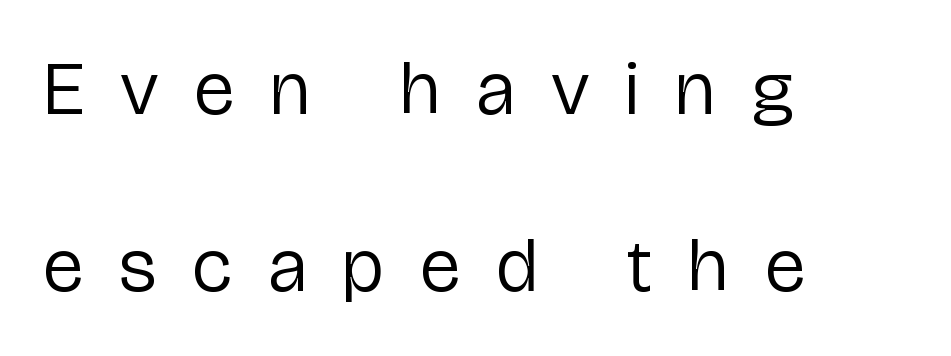
Q: Is the text bold? A: No.
Q: Is the text italic (slanted)? A: No, it is upright.
Q: Is the typeface a serif or a sans-serif typeface? A: Sans-serif.
Q: Is the text underlined? A: No.
Q: How is the paragraph aligned? A: Left-aligned.
Q: Is the spacing between letters normal or unusually wide? A: Unusually wide.
Q: Is the spacing between lines tight, normal or loose? A: Loose.
Q: Width (condensed, normal, or wide)? A: Normal.
Q: Stroke contrast? A: Low.
Q: x-height? A: Medium.
Q: Monospaced? A: No.
